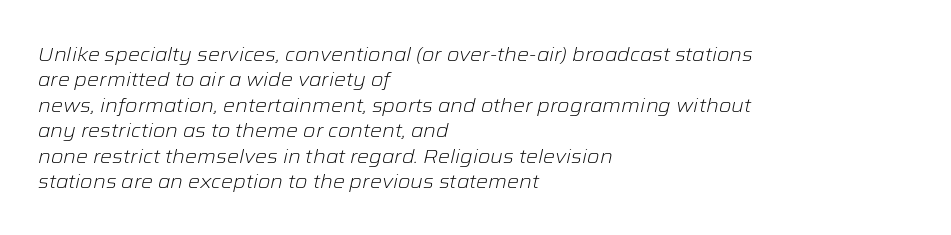
Q: Is the text bold? A: No.
Q: Is the text italic (slanted)? A: Yes, it leans right by about 12 degrees.
Q: Is the text underlined? A: No.
Q: How is the paragraph aligned? A: Left-aligned.
Q: Is the spacing between letters normal or unusually wide? A: Normal.
Q: Is the spacing between lines tight, normal or loose? A: Normal.
